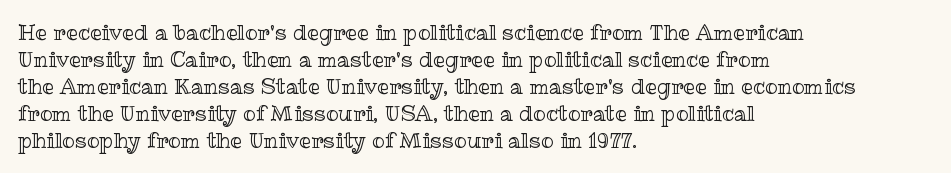
No word sits above an underline. Rendered with straight, roman letterforms. A typesetter would call this leading conventional body-copy spacing. Nothing unusual about the tracking: characters are spaced as the font intends. Line starts are locked; line ends wander.
